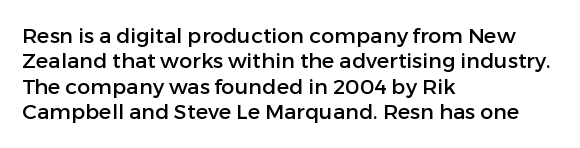
Q: Is the text italic (slanted)? A: No, it is upright.
Q: Is the text underlined? A: No.
Q: How is the paragraph aligned? A: Left-aligned.
Q: Is the spacing between letters normal or unusually wide? A: Normal.
